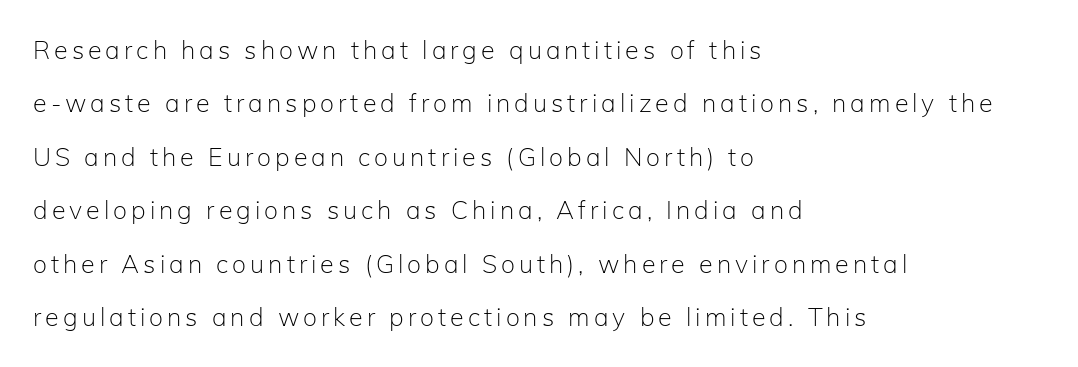
Notice how the passage keeps a crisp vertical edge on the left only. Descenders are the only things crossing below the line. Stems and bowls with no extra thickness — not bold. The space between consecutive lines is lavish.
